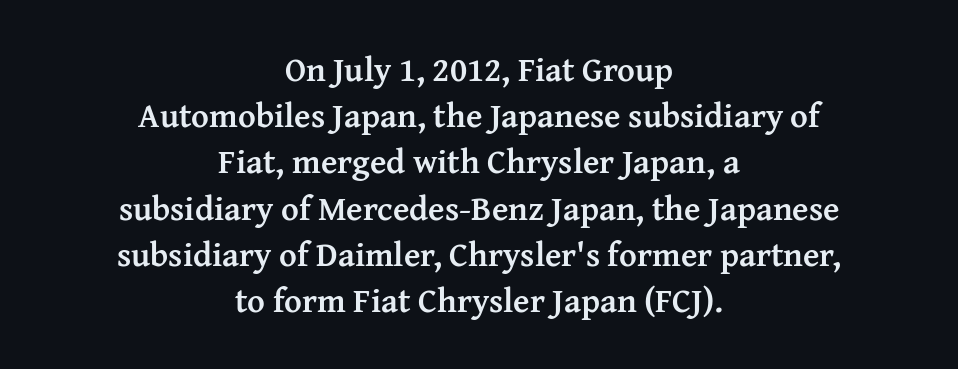
The image shows 34 px semibold serif type, upright; set centered, normal line spacing (1.36x), normal letter spacing, not underlined; medium stroke contrast and a medium x-height.
